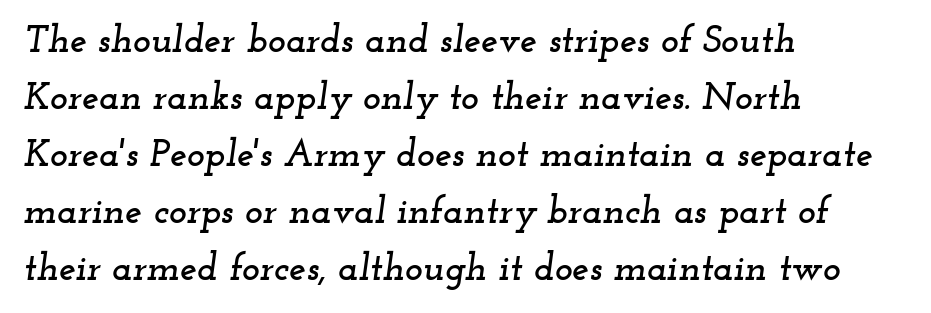
Q: Is the text italic (slanted)? A: Yes, it leans right by about 12 degrees.
Q: Is the typeface a serif or a sans-serif typeface? A: Serif.
Q: Is the text underlined? A: No.
Q: How is the paragraph aligned? A: Left-aligned.
Q: Is the spacing between letters normal or unusually wide? A: Normal.
Q: Is the spacing between lines tight, normal or loose? A: Normal.
Q: Width (condensed, normal, or wide)? A: Wide.
Q: Stroke contrast? A: Low.
Q: x-height? A: Small.
Q: Monospaced? A: No.
